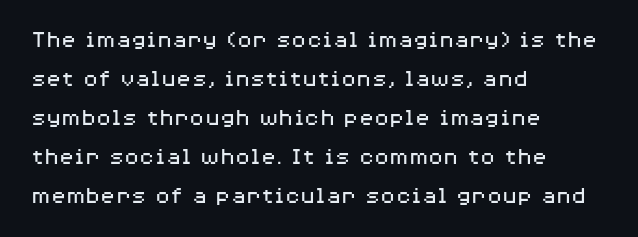
The image shows 25 px text type, upright; set left-aligned, normal line spacing (1.56x), normal letter spacing, not underlined.
